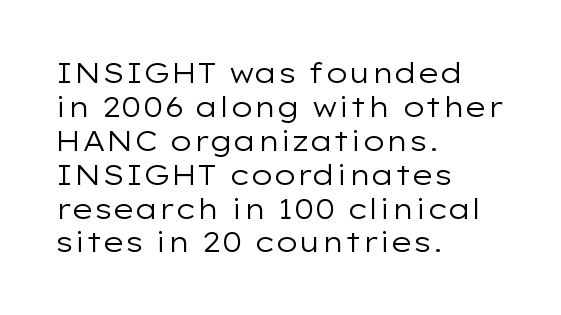
The image shows 28 px regular-weight, wide sans-serif type, upright; set left-aligned, line spacing 1.21x, normal letter spacing, not underlined; low stroke contrast and a medium x-height.
